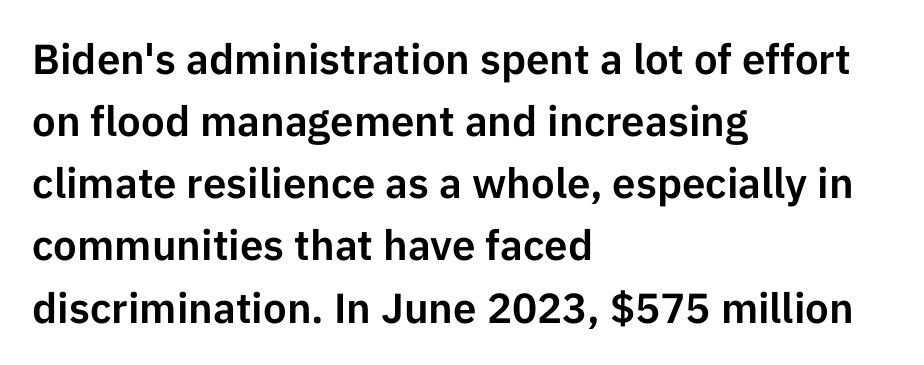
This rendering uses left alignment, leaving the right contour irregular. Does the lettering tilt? It doesn't — this is upright. The passage shown has conventional tracking throughout. Proportional: the letters do not fall into vertical columns.
